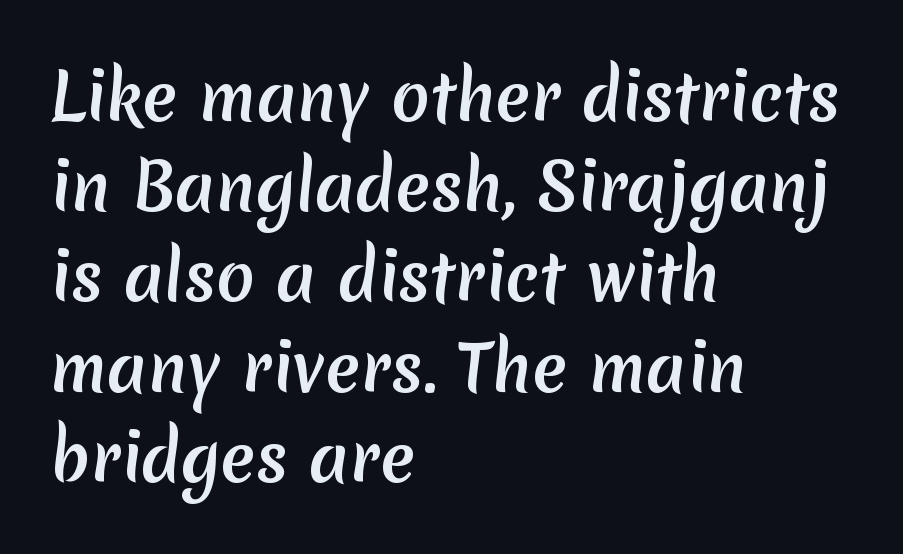
Q: Is the typeface a serif or a sans-serif typeface? A: Sans-serif.
Q: Is the text underlined? A: No.
Q: How is the paragraph aligned? A: Left-aligned.
Q: Is the spacing between letters normal or unusually wide? A: Normal.
Q: Is the spacing between lines tight, normal or loose? A: Normal.
Q: Width (condensed, normal, or wide)? A: Normal.
Q: Stroke contrast? A: Medium.
Q: x-height? A: Medium.
Q: Monospaced? A: No.
